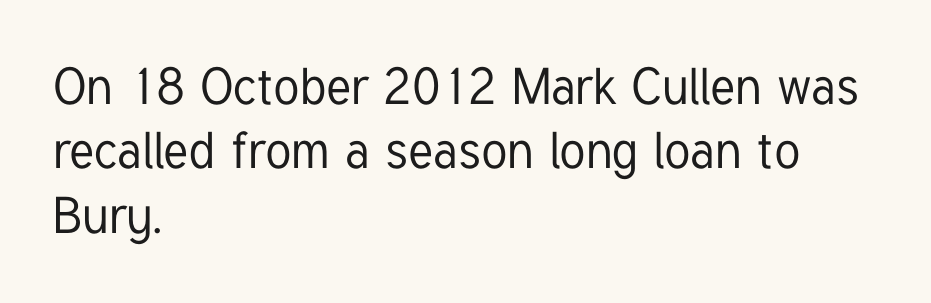
The line texture is even and compact thanks to regular tracking. Descender tails drop into unmarked territory. What kind of face is this? One without serifs — a sans. Line spacing here is normal.
